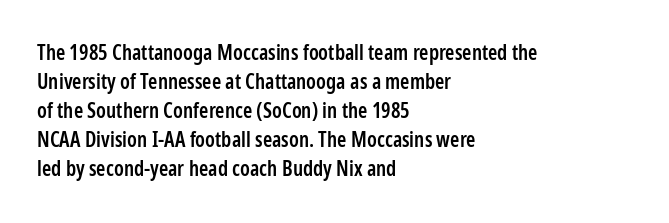
{"italic": "no", "bold": "semi", "underline": "no", "align": "left", "line_spacing": "normal", "line_spacing_ratio": 1.38, "letter_spacing": "normal", "letter_spacing_em": 0.0, "glyph_px": 21}
